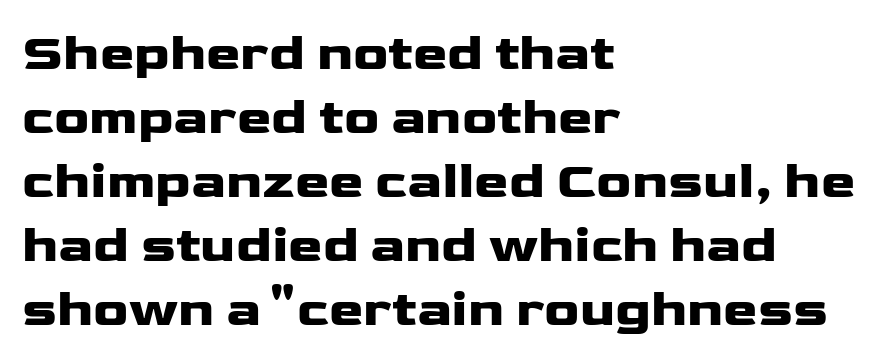
It's the straight-up-and-down kind of type. The sample has been set heavy, in full bold. Notice how the passage keeps a crisp vertical edge on the left only. Unlike a traditional serif, this face leaves its strokes unadorned. Nobody touched the tracking dial on this one. Each letter keeps its own natural width here, so spacing adapts to shape.
